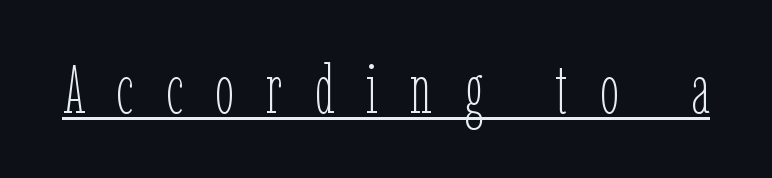
Looks like regular typesetting: each glyph gets only the width it needs. Ink coverage per letter is moderate at most. Students, note that the glyphs here are deliberately spaced far apart. Every character sits straight up, as roman type does. The passage shown is underscored from start to finish.
